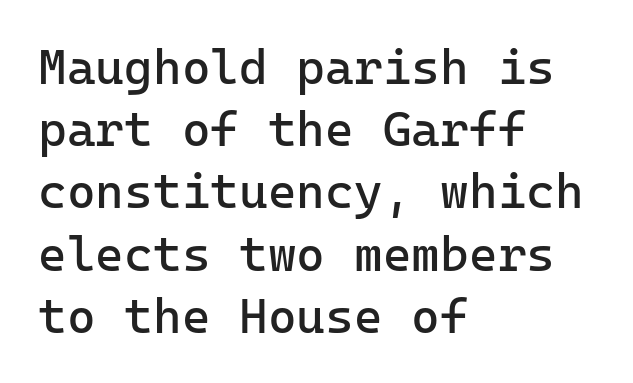
{"serif": "no", "italic": "no", "bold": "no", "weight": "regular", "width": "normal", "stroke_contrast": "low", "x_height": "medium", "underline": "no", "align": "left", "line_spacing": "normal", "line_spacing_ratio": 1.27, "letter_spacing": "normal", "letter_spacing_em": 0.0, "glyph_px": 49}
